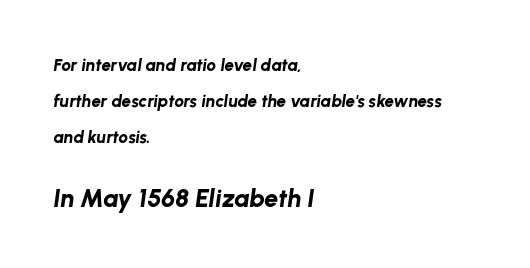
The image shows 25 px bold type, italic (leaning right); set left-aligned, loose line spacing (2.13x), normal letter spacing, not underlined; the second (bottom) block is 1.47x larger.
